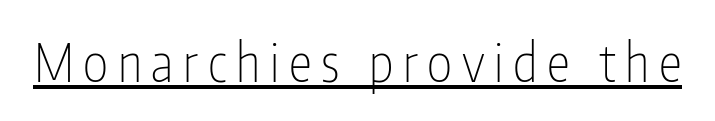
The image shows 53 px thin, condensed sans-serif type, upright; set underlined; low stroke contrast and a medium x-height.
